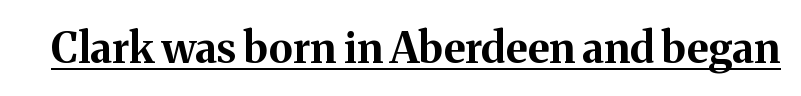
{"serif": "yes", "italic": "no", "bold": "yes", "weight": "bold", "width": "normal", "stroke_contrast": "medium", "x_height": "medium", "monospaced": "no", "underline": "yes", "letter_spacing": "normal", "letter_spacing_em": 0.0, "glyph_px": 42}
